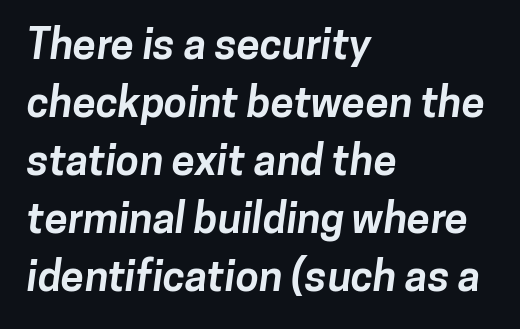
{"serif": "no", "bold": "yes", "weight": "bold", "width": "normal", "stroke_contrast": "low", "x_height": "medium", "monospaced": "no", "underline": "no", "align": "left", "line_spacing": "normal", "line_spacing_ratio": 1.38, "letter_spacing": "normal", "letter_spacing_em": 0.0, "glyph_px": 42}
